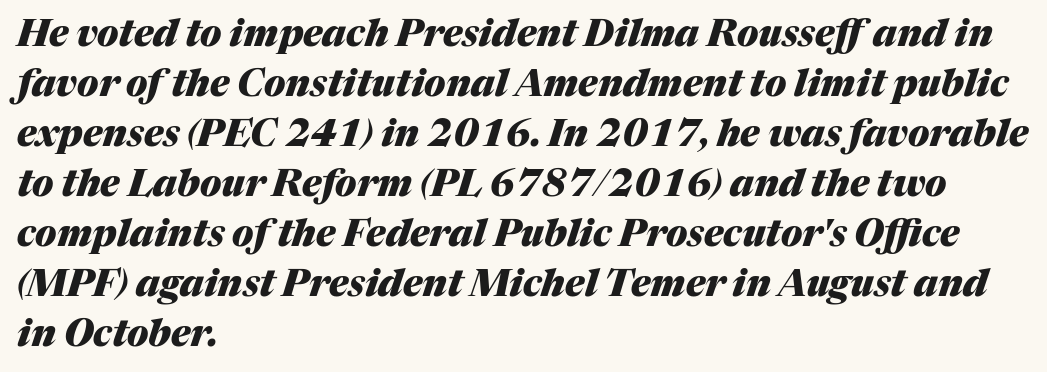
Tracking here is standard; glyphs follow each other at the usual distance. Weight: bold. The rows are spaced the way most documents space them. If you drew a line through each stem, it would be angled. The string is rendered with underlining switched off. Short and long lines alike share a common starting point at left.
